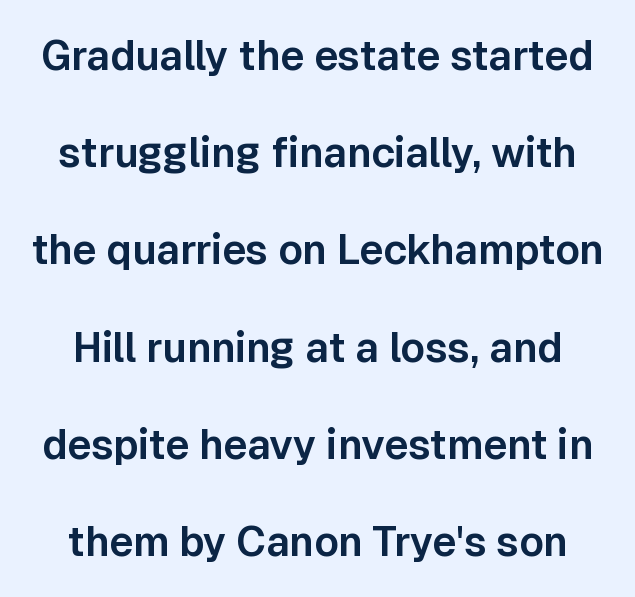
Q: Is the text italic (slanted)? A: No, it is upright.
Q: Is the typeface a serif or a sans-serif typeface? A: Sans-serif.
Q: Is the text underlined? A: No.
Q: Is the spacing between letters normal or unusually wide? A: Normal.
Q: Is the spacing between lines tight, normal or loose? A: Loose.
Q: Width (condensed, normal, or wide)? A: Normal.
Q: Stroke contrast? A: Low.
Q: x-height? A: Medium.
Q: Monospaced? A: No.
